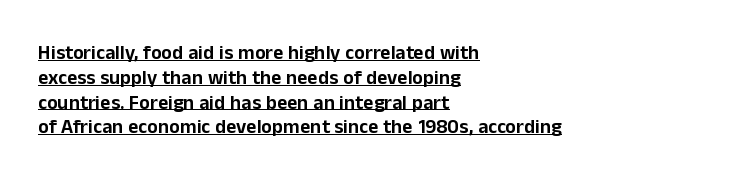
The image shows 20 px text type, upright; set left-aligned, line spacing 1.24x, normal letter spacing, underlined.
